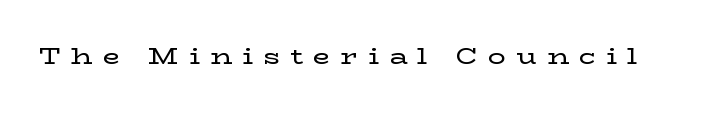
{"italic": "no", "underline": "no", "letter_spacing": "wide", "letter_spacing_em": 0.47, "glyph_px": 22}
